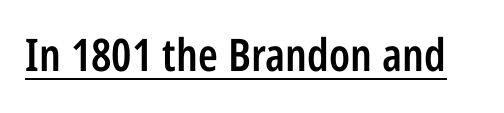
{"serif": "no", "italic": "no", "bold": "semi", "weight": "semibold", "width": "condensed", "stroke_contrast": "low", "x_height": "large", "monospaced": "no", "underline": "yes", "letter_spacing": "normal", "letter_spacing_em": 0.0, "glyph_px": 45}
